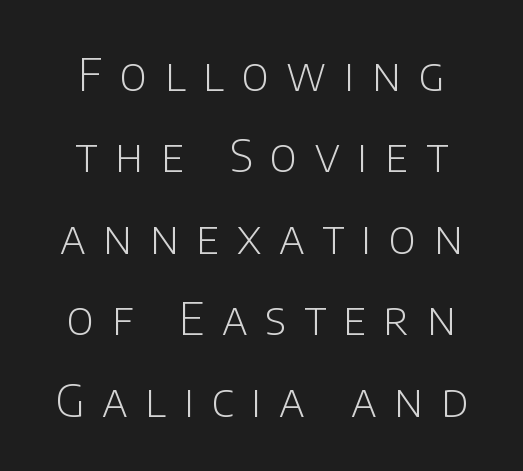
The strokes carry an ordinary text weight at most. Quick note: underline off. Look at the tracking — it's clearly loosened, letters drifting apart. Serifs: no, the terminals of the letterforms are clean. A typesetter would call this proportional, since set widths differ per character. The lettering stays uniformly vertical, giving the passage a roman look.
